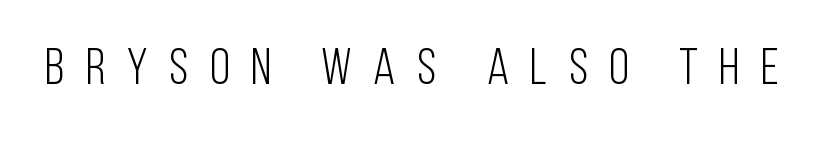
The image shows 51 px light, condensed sans-serif type, upright; set unusually wide letter spacing (+0.42 em), not underlined; low stroke contrast and a large x-height.
